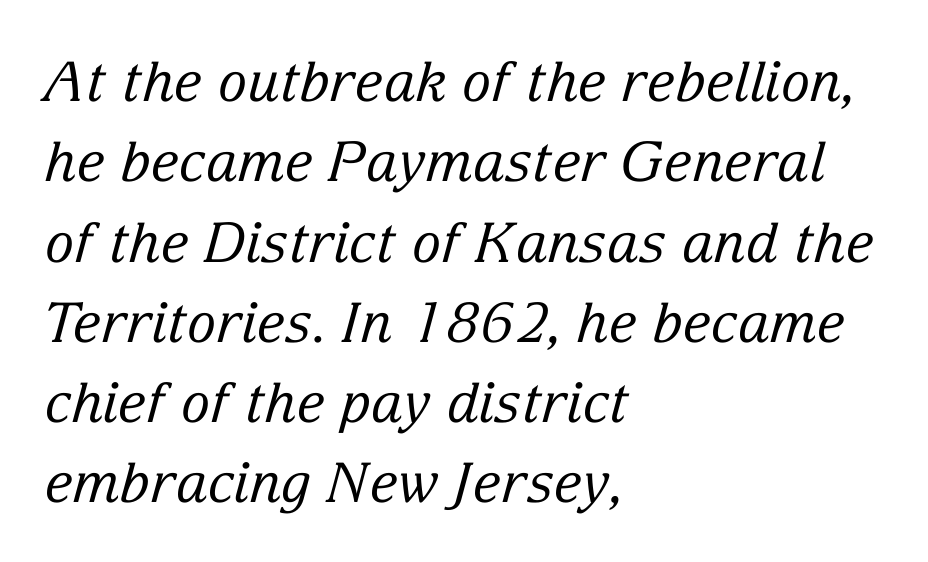
Compared with typical body copy, the letter spacing here is the same. Reading down the column, the eye jumps a familiar distance to each next line. The glyphs are unaccompanied by any horizontal stroke below them. The text block is weighted toward the left margin, trailing off unevenly rightward. In terms of letterform style, serifs are clearly present.
